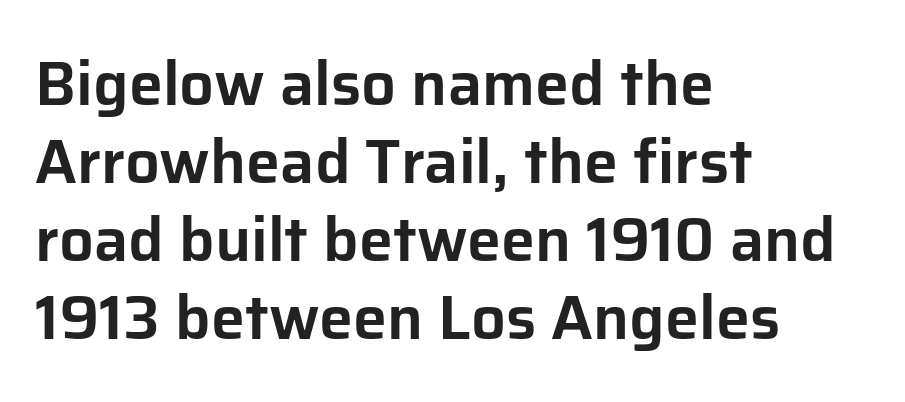
{"serif": "no", "italic": "no", "width": "normal", "stroke_contrast": "low", "x_height": "medium", "monospaced": "no", "underline": "no", "align": "left", "line_spacing": "normal", "line_spacing_ratio": 1.28, "letter_spacing": "normal", "letter_spacing_em": 0.0, "glyph_px": 61}
